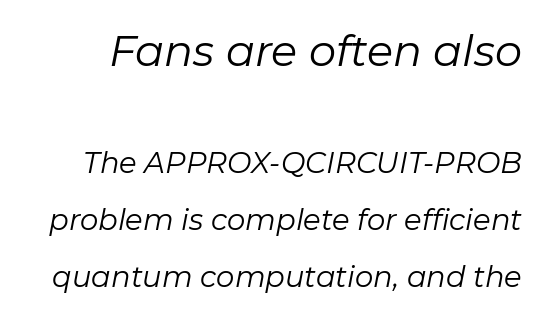
The image shows 43 px regular-weight type, italic (leaning right); set loose line spacing (1.98x), normal letter spacing, not underlined; the first (top) block is 1.48x larger; low stroke contrast and a medium x-height.
